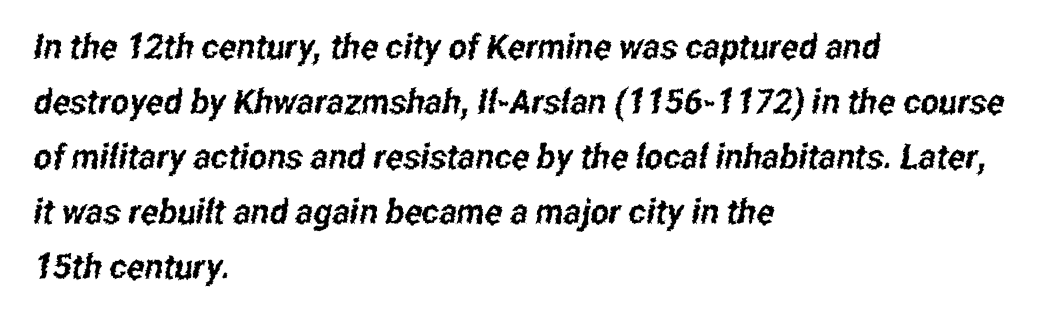
The image shows 35 px condensed sans-serif type; set left-aligned, normal line spacing (1.57x), normal letter spacing, not underlined; low stroke contrast and a medium x-height.
